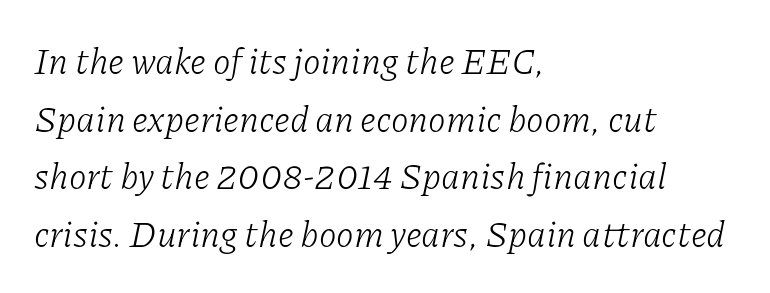
The image shows 36 px light serif type, italic (leaning right); set left-aligned, normal line spacing (1.6x), normal letter spacing, not underlined; low stroke contrast and a medium x-height.
